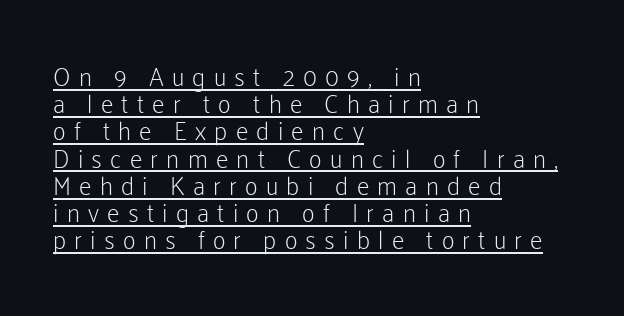
This is roman type, the default non-slanted kind. Is there much room between lines? No — they nearly touch. A rule runs beneath these lines of type. The passage is arranged the way most books set body copy — flush left. This reads as an unemphasized weight, regular at the heaviest. The type is letterspaced generously, with wide tracking.
